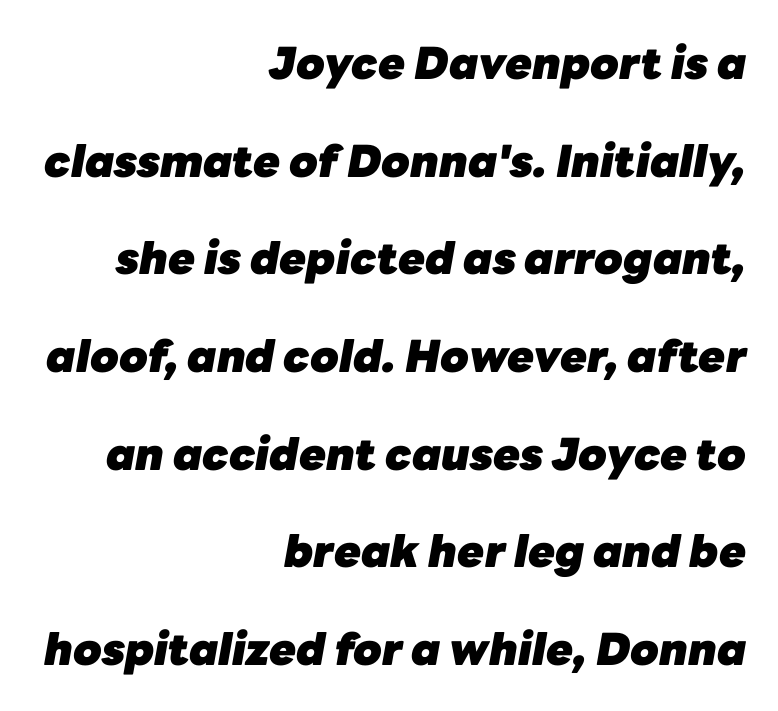
{"italic": "yes", "lean": "right", "slant_degrees": 10, "bold": "yes", "weight": "heavy", "width": "normal", "stroke_contrast": "low", "x_height": "medium", "monospaced": "no", "underline": "no", "align": "right", "line_spacing": "loose", "line_spacing_ratio": 2.22, "letter_spacing": "normal", "letter_spacing_em": 0.0, "glyph_px": 44}
